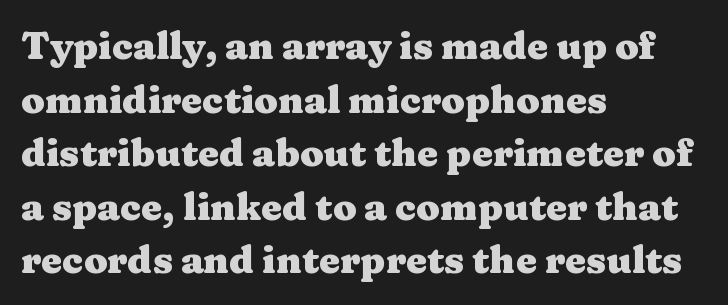
The designer left line spacing at the default. Does the copy run flush right? No — it runs flush left. How are the letters spaced? Ordinarily, with no added tracking. Observe the serifs anchoring each vertical stroke in this sample. Pretty heavy lettering here — definitely bold.
